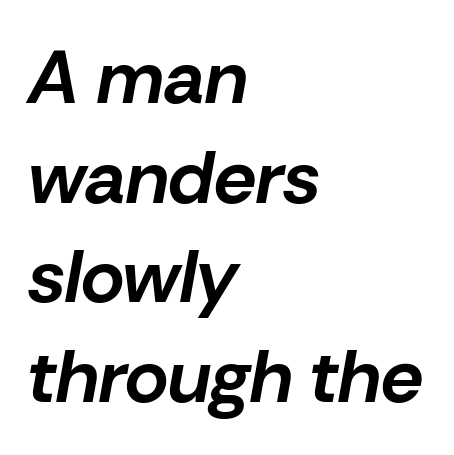
Q: Is the text bold? A: Yes.
Q: Is the text italic (slanted)? A: Yes, it leans right by about 10 degrees.
Q: Is the text underlined? A: No.
Q: How is the paragraph aligned? A: Left-aligned.
Q: Is the spacing between letters normal or unusually wide? A: Normal.
Q: Is the spacing between lines tight, normal or loose? A: Normal.
Q: Width (condensed, normal, or wide)? A: Normal.
Q: Stroke contrast? A: Low.
Q: x-height? A: Medium.
Q: Monospaced? A: No.
